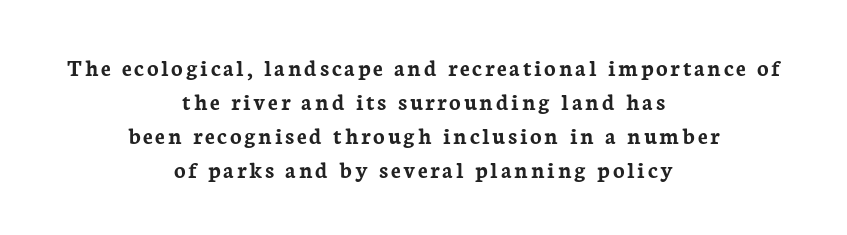
The image shows 24 px bold type, upright; set centered, normal line spacing (1.41x), not underlined.
